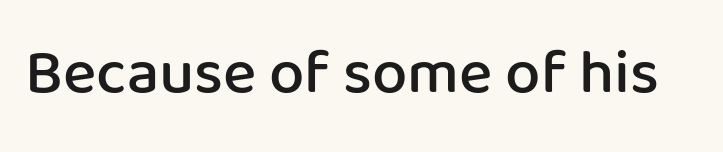
Q: Is the text bold? A: Semi-bold.
Q: Is the text italic (slanted)? A: No, it is upright.
Q: Is the typeface a serif or a sans-serif typeface? A: Sans-serif.
Q: Is the text underlined? A: No.
Q: Is the spacing between letters normal or unusually wide? A: Normal.
Q: Width (condensed, normal, or wide)? A: Normal.
Q: Stroke contrast? A: Low.
Q: x-height? A: Medium.
Q: Monospaced? A: No.
